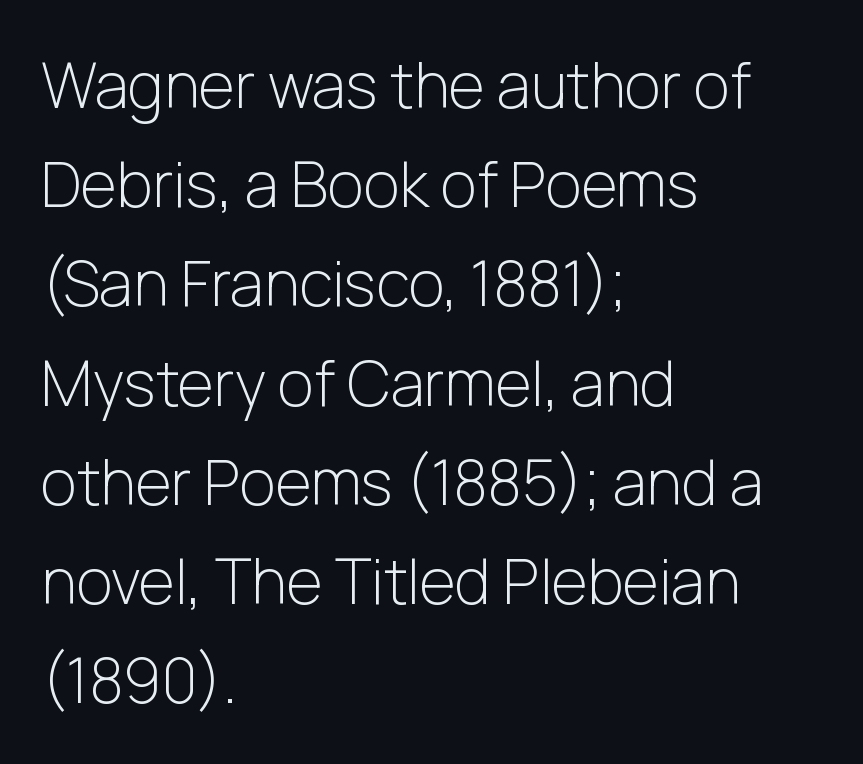
The image shows 62 px light sans-serif type, upright; set left-aligned, normal line spacing (1.6x), normal letter spacing, not underlined; low stroke contrast and a medium x-height.
